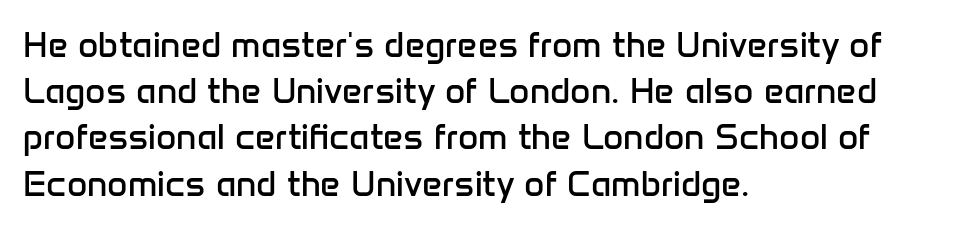
The image shows 35 px regular-weight sans-serif type, upright; set left-aligned, normal line spacing (1.32x), normal letter spacing, not underlined; low stroke contrast and a medium x-height.
